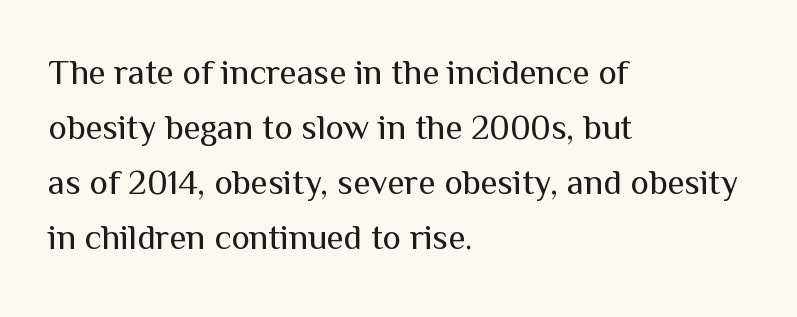
Designer's note — italics off, roman on. Every row of glyphs begins at an identical x-position on the left. Proportional: the letters do not fall into vertical columns. Check where the strokes stop: nothing finishes them off — pure sans. Unbolded letterforms with no extra heft. Rows of type keep a routine distance in the vertical direction.
